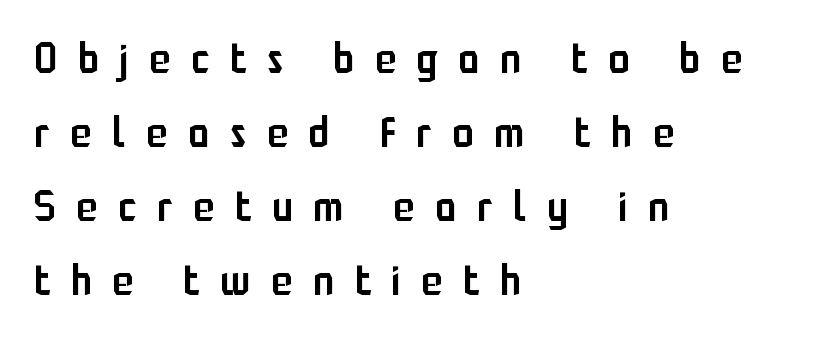
{"serif": "no", "italic": "no", "bold": "semi", "weight": "semibold", "width": "condensed", "stroke_contrast": "low", "x_height": "medium", "monospaced": "no", "underline": "no", "align": "left", "line_spacing_ratio": 1.72, "letter_spacing": "wide", "letter_spacing_em": 0.48, "glyph_px": 43}
